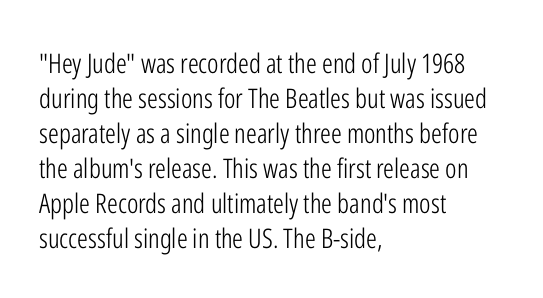
The image shows 27 px text type, upright; set left-aligned, normal line spacing (1.3x), normal letter spacing, not underlined.
